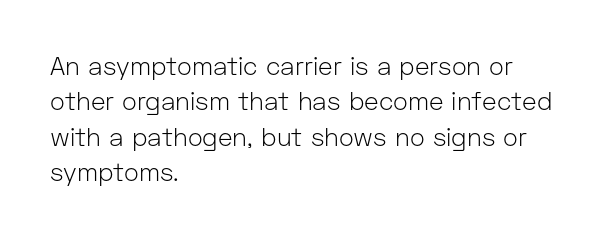
The image shows 25 px text type, upright; set left-aligned, normal line spacing (1.42x), normal letter spacing, not underlined.
